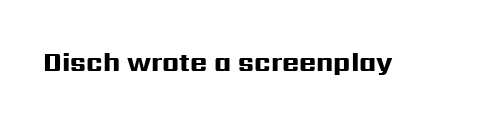
Q: Is the text bold? A: Yes.
Q: Is the text italic (slanted)? A: No, it is upright.
Q: Is the text underlined? A: No.
Q: Is the spacing between letters normal or unusually wide? A: Normal.
